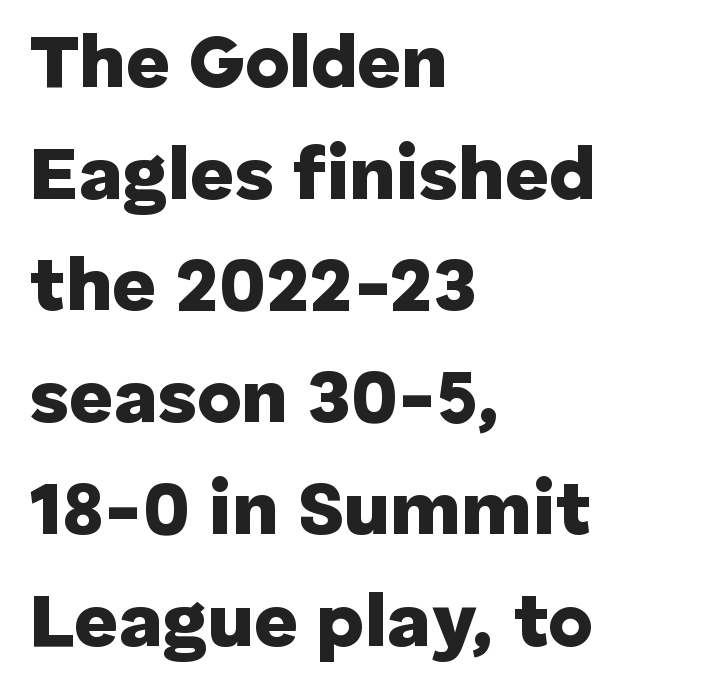
Q: Is the text bold? A: Yes.
Q: Is the text italic (slanted)? A: No, it is upright.
Q: Is the typeface a serif or a sans-serif typeface? A: Sans-serif.
Q: Is the text underlined? A: No.
Q: How is the paragraph aligned? A: Left-aligned.
Q: Is the spacing between letters normal or unusually wide? A: Normal.
Q: Is the spacing between lines tight, normal or loose? A: Normal.
Q: Width (condensed, normal, or wide)? A: Normal.
Q: Stroke contrast? A: Low.
Q: x-height? A: Medium.
Q: Monospaced? A: No.
